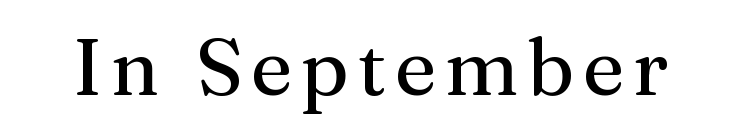
Stroke terminals: seriffed. Is there any slant? The stems are plumb. Glance below the letters and you will spot only blank space. You could not count columns in this text — the font is proportionally spaced. A quiet, ordinary-to-light weight characterises the typeface.
